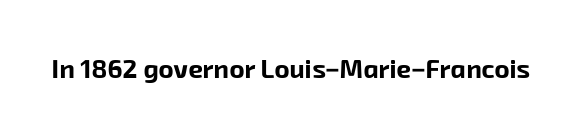
Q: Is the text bold? A: Yes.
Q: Is the text underlined? A: No.
Q: Is the spacing between letters normal or unusually wide? A: Normal.
